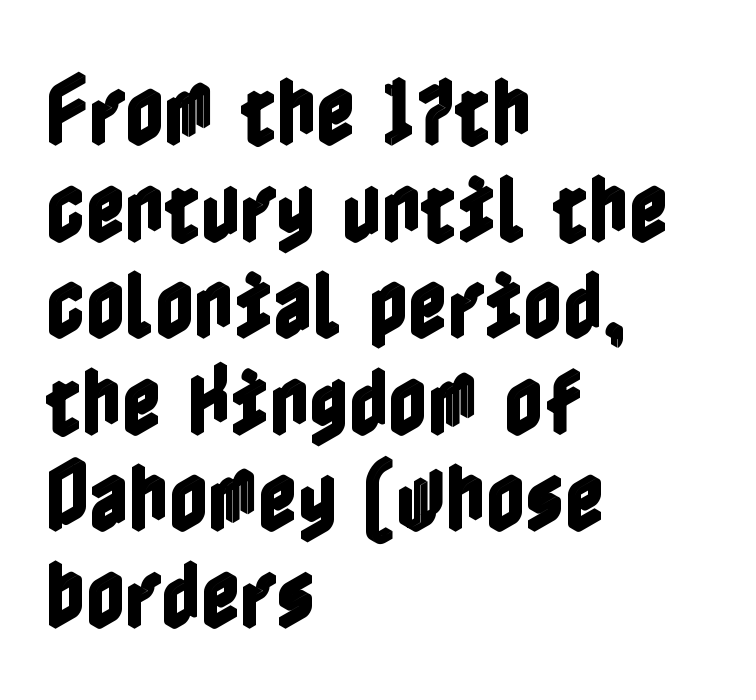
Q: Is the text italic (slanted)? A: No, it is upright.
Q: Is the text underlined? A: No.
Q: How is the paragraph aligned? A: Left-aligned.
Q: Is the spacing between letters normal or unusually wide? A: Normal.
Q: Is the spacing between lines tight, normal or loose? A: Normal.
Q: Width (condensed, normal, or wide)? A: Condensed.
Q: x-height? A: Medium.
